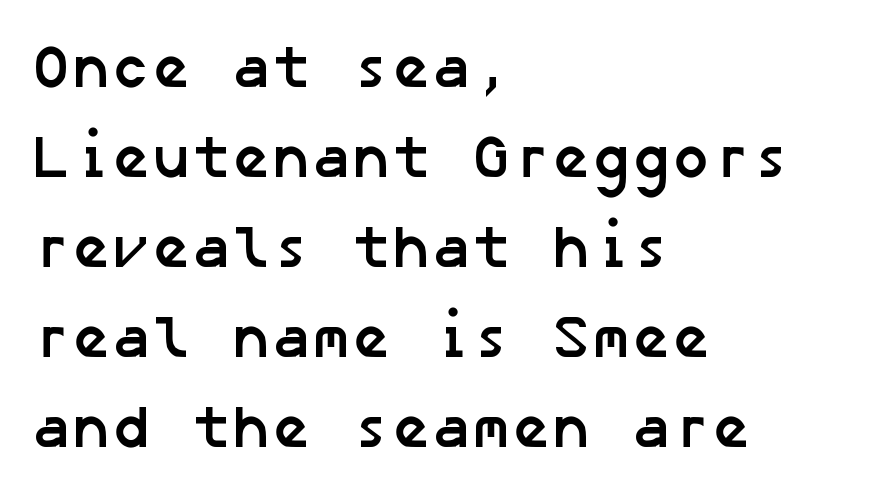
Q: Is the text bold? A: Yes.
Q: Is the typeface a serif or a sans-serif typeface? A: Sans-serif.
Q: Is the text underlined? A: No.
Q: How is the paragraph aligned? A: Left-aligned.
Q: Is the spacing between letters normal or unusually wide? A: Normal.
Q: Is the spacing between lines tight, normal or loose? A: Normal.
Q: Width (condensed, normal, or wide)? A: Normal.
Q: Stroke contrast? A: Low.
Q: x-height? A: Medium.
